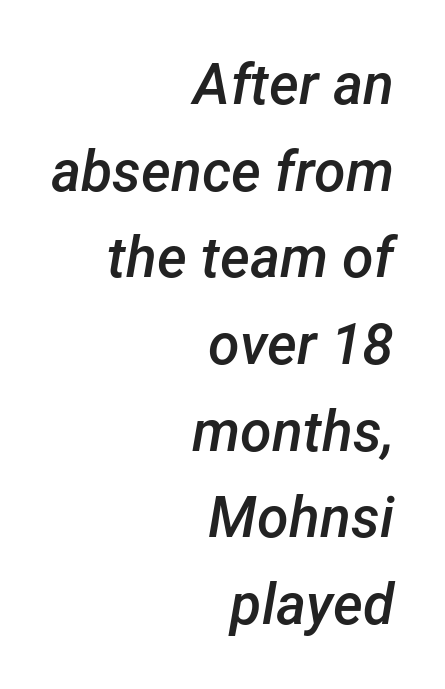
This is oblique type, the kind used for emphasis or titles. Notice how descenders clear the ascenders below comfortably — that's standard leading. The line texture is even and compact thanks to regular tracking. Notice the strokes are somewhat thickened but not fully heavy: this is a semibold.
